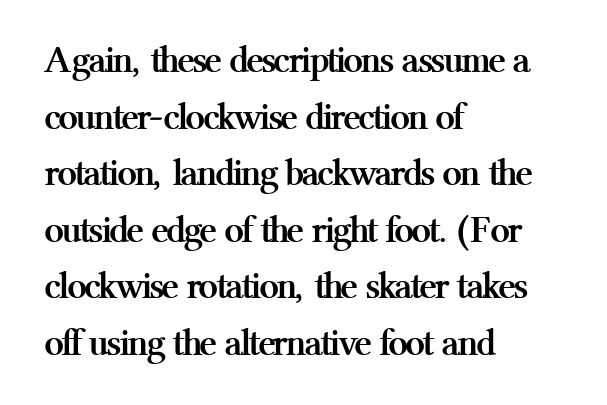
The letters stand upright; this is a roman face. Set as a true bold cut, around the 700 mark. Leading matches the norm, producing a regular column. Are there feet on the stems? There are — it's a serif. Visually the block forms a straight wall on the left and a jagged coastline on the right. Beneath every word, the page is bare.
